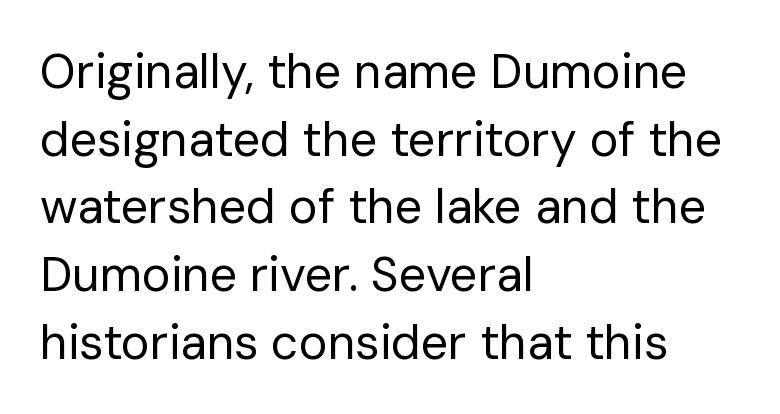
Q: Is the text bold? A: No.
Q: Is the text italic (slanted)? A: No, it is upright.
Q: Is the typeface a serif or a sans-serif typeface? A: Sans-serif.
Q: Is the text underlined? A: No.
Q: How is the paragraph aligned? A: Left-aligned.
Q: Is the spacing between letters normal or unusually wide? A: Normal.
Q: Is the spacing between lines tight, normal or loose? A: Normal.
Q: Width (condensed, normal, or wide)? A: Normal.
Q: Stroke contrast? A: Low.
Q: x-height? A: Medium.
Q: Monospaced? A: No.
